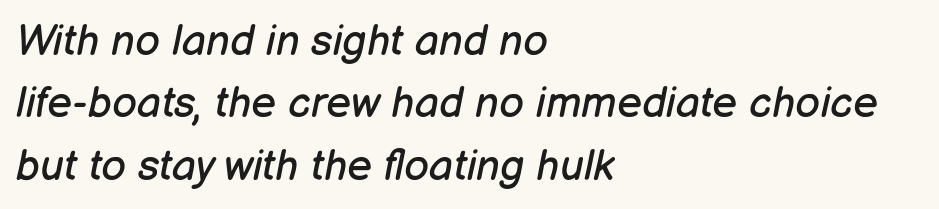
Q: Is the text bold? A: No.
Q: Is the text italic (slanted)? A: Yes, it leans right by about 12 degrees.
Q: Is the text underlined? A: No.
Q: How is the paragraph aligned? A: Left-aligned.
Q: Is the spacing between letters normal or unusually wide? A: Normal.
Q: Is the spacing between lines tight, normal or loose? A: Normal.
Q: Width (condensed, normal, or wide)? A: Normal.
Q: Stroke contrast? A: Low.
Q: x-height? A: Medium.
Q: Monospaced? A: No.
